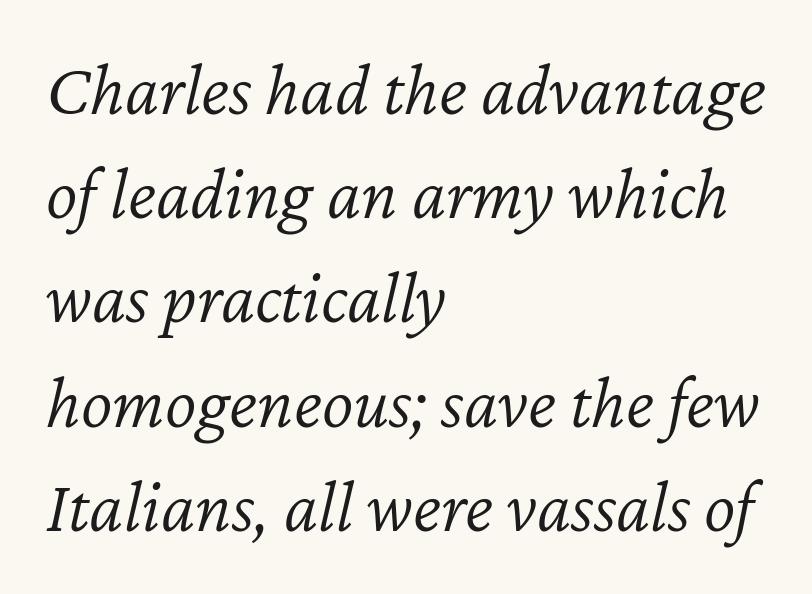
Type without underlining. A normal amount of white space separates one row of letters from the next. Nothing unusual about the tracking: characters are spaced as the font intends. Character widths vary here, with narrow letters taking less room than wide ones.
